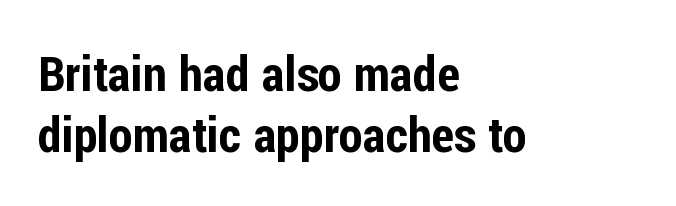
Q: Is the text italic (slanted)? A: No, it is upright.
Q: Is the typeface a serif or a sans-serif typeface? A: Sans-serif.
Q: Is the text underlined? A: No.
Q: How is the paragraph aligned? A: Left-aligned.
Q: Is the spacing between letters normal or unusually wide? A: Normal.
Q: Is the spacing between lines tight, normal or loose? A: Normal.
Q: Width (condensed, normal, or wide)? A: Condensed.
Q: Stroke contrast? A: Low.
Q: x-height? A: Medium.
Q: Monospaced? A: No.
